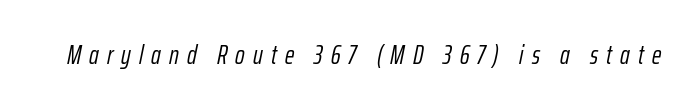
The image shows 26 px text type, italic (leaning right); set unusually wide letter spacing (+0.31 em), not underlined.
